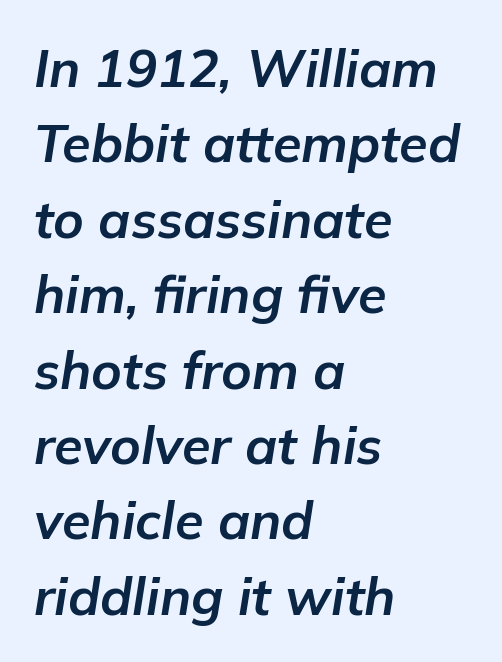
Q: Is the text bold? A: Yes.
Q: Is the text italic (slanted)? A: Yes, it leans right by about 9 degrees.
Q: Is the text underlined? A: No.
Q: How is the paragraph aligned? A: Left-aligned.
Q: Is the spacing between letters normal or unusually wide? A: Normal.
Q: Is the spacing between lines tight, normal or loose? A: Normal.
Q: Width (condensed, normal, or wide)? A: Normal.
Q: Stroke contrast? A: Low.
Q: x-height? A: Medium.
Q: Monospaced? A: No.
